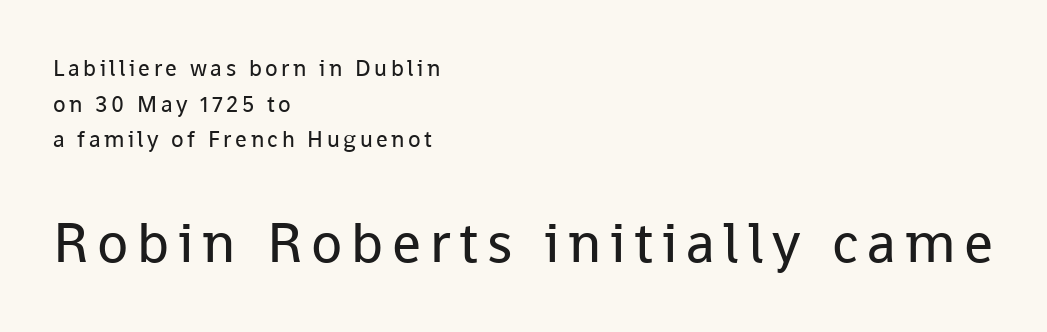
Q: Is the text bold? A: No.
Q: Is the text italic (slanted)? A: No, it is upright.
Q: Is the typeface a serif or a sans-serif typeface? A: Sans-serif.
Q: Is the text underlined? A: No.
Q: How is the paragraph aligned? A: Left-aligned.
Q: Is the spacing between lines tight, normal or loose? A: Normal.
Q: Which block of text is set in a larger size, the first (top) or the second (bottom)? A: The second (bottom) one.
Q: Width (condensed, normal, or wide)? A: Normal.
Q: Stroke contrast? A: Low.
Q: x-height? A: Medium.
Q: Monospaced? A: No.
